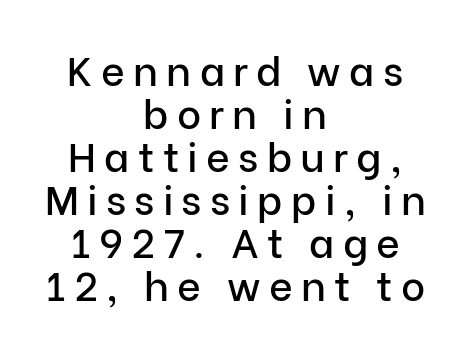
{"serif": "no", "italic": "no", "width": "normal", "stroke_contrast": "low", "x_height": "medium", "monospaced": "no", "underline": "no", "align": "center", "line_spacing": "tight", "line_spacing_ratio": 1.05, "letter_spacing": "wide", "letter_spacing_em": 0.2, "glyph_px": 41}
